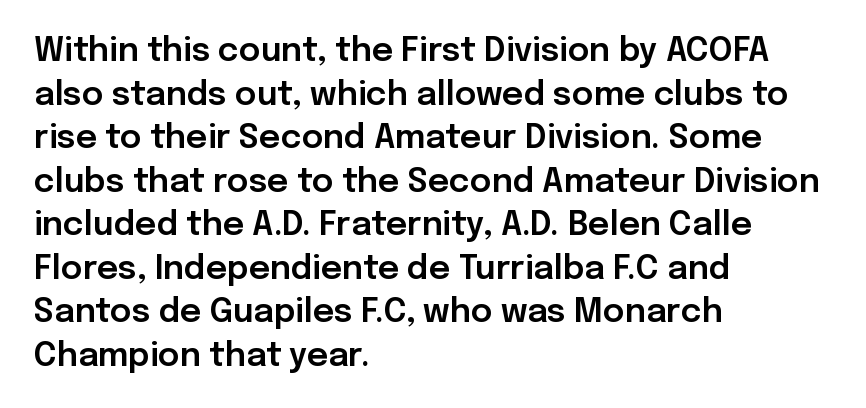
{"serif": "no", "italic": "no", "width": "normal", "stroke_contrast": "low", "x_height": "medium", "monospaced": "no", "underline": "no", "align": "left", "line_spacing": "normal", "line_spacing_ratio": 1.32, "letter_spacing": "normal", "letter_spacing_em": 0.0, "glyph_px": 33}
